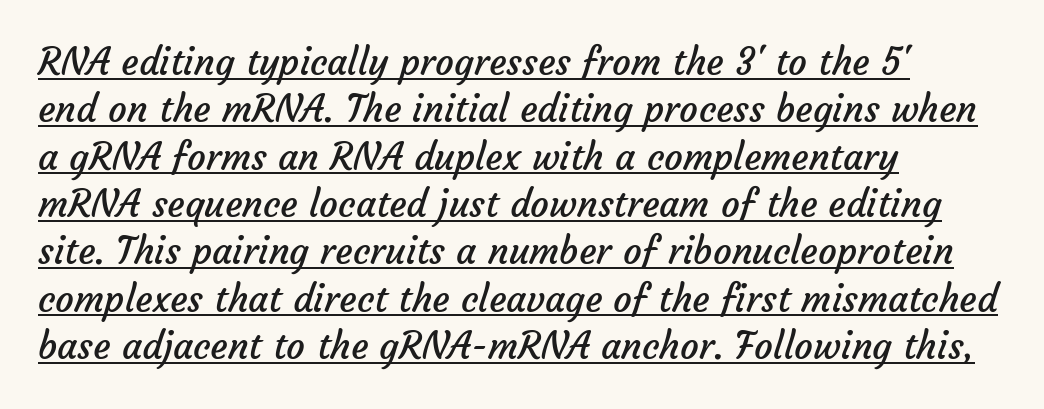
{"serif": "no", "bold": "no", "weight": "regular", "width": "normal", "stroke_contrast": "low", "x_height": "medium", "monospaced": "no", "underline": "yes", "align": "left", "line_spacing": "normal", "line_spacing_ratio": 1.28, "letter_spacing": "normal", "letter_spacing_em": 0.0, "glyph_px": 37}
